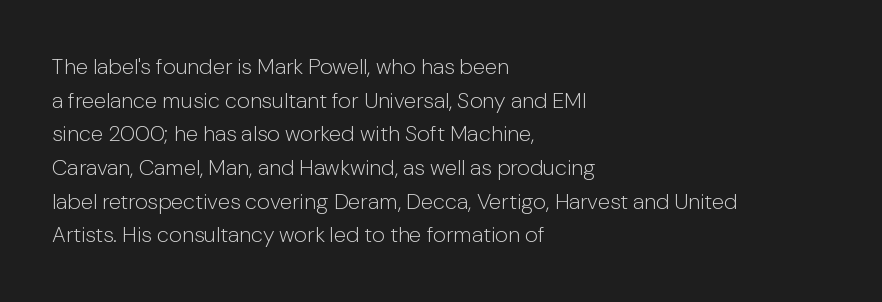
Unbolded letterforms with no extra heft. The letterforms sit shoulder to shoulder at normal distance. Line spacing here is normal. Glance below the letters and you will spot only blank space. Visually the block forms a straight wall on the left and a jagged coastline on the right.
